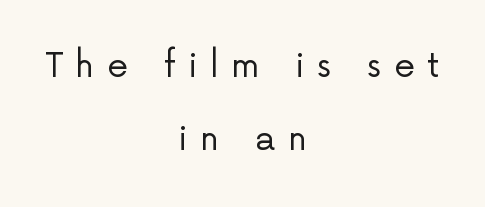
{"serif": "no", "italic": "no", "bold": "no", "weight": "regular", "width": "normal", "stroke_contrast": "low", "x_height": "medium", "monospaced": "no", "underline": "no", "align": "center", "line_spacing": "loose", "line_spacing_ratio": 2.16, "letter_spacing": "wide", "letter_spacing_em": 0.37, "glyph_px": 34}
